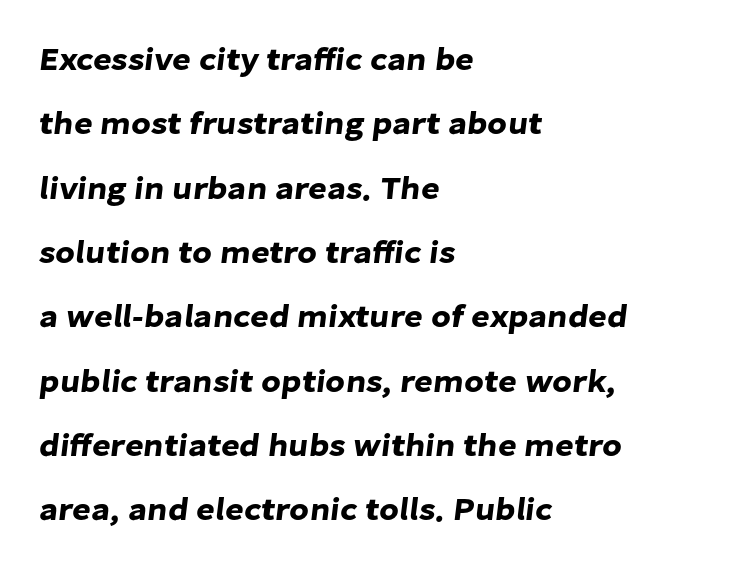
{"serif": "no", "width": "normal", "stroke_contrast": "low", "x_height": "medium", "monospaced": "no", "underline": "no", "align": "left", "line_spacing": "loose", "line_spacing_ratio": 2.01, "letter_spacing": "normal", "letter_spacing_em": 0.0, "glyph_px": 32}
